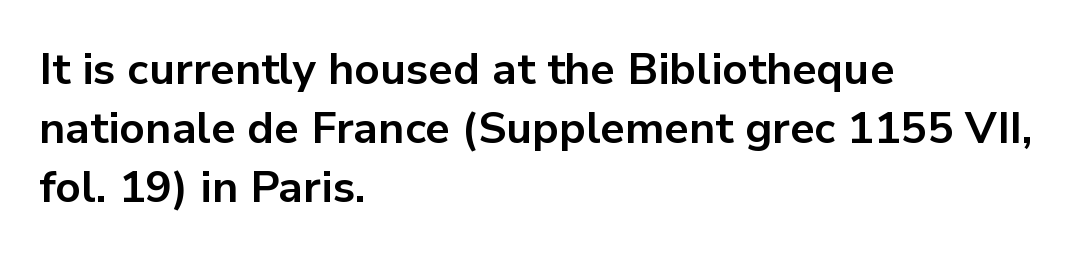
The image shows 44 px bold sans-serif type, upright; set left-aligned, normal line spacing (1.34x), normal letter spacing, not underlined; low stroke contrast and a medium x-height.
